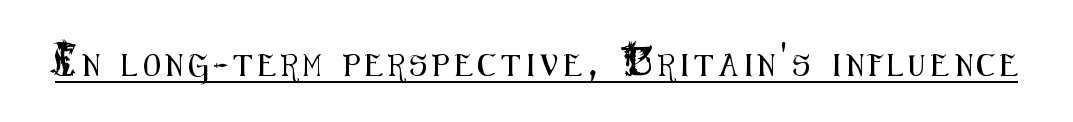
The image shows 22 px text type, upright; set unusually wide letter spacing (+0.26 em), underlined.
